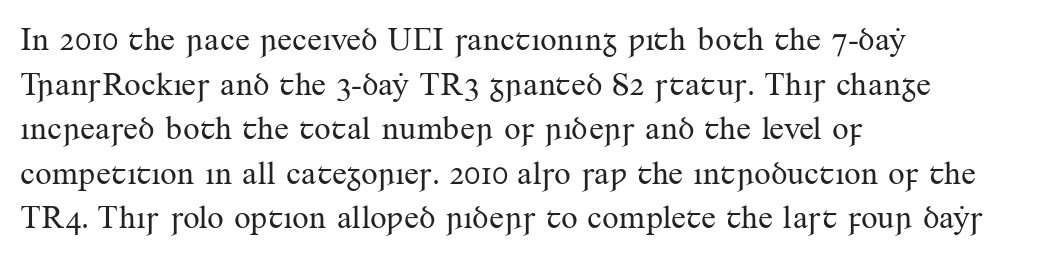
{"serif": "yes", "italic": "no", "bold": "no", "weight": "regular", "width": "normal", "stroke_contrast": "medium", "x_height": "small", "monospaced": "no", "underline": "no", "align": "left", "line_spacing": "normal", "line_spacing_ratio": 1.35, "letter_spacing": "normal", "letter_spacing_em": 0.0, "glyph_px": 33}
